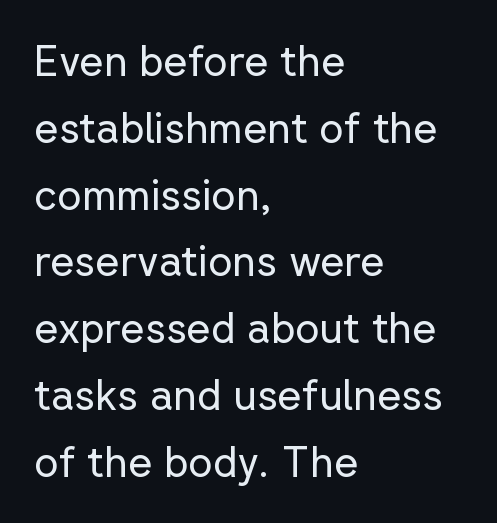
Are there feet on the stems? There aren't — it's a sans. The rendering anchors every line to the left-hand side. Default kerning and tracking; the words read as compact shapes. The baseline area is clear. The face used here is proportionally spaced, like ordinary book or web type.
